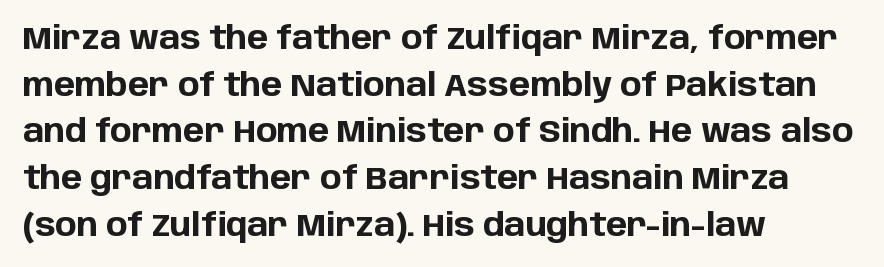
Stroke terminals: plain, sans-serif. Summary of vertical rhythm: regular, with standard interline spacing. Is the block centered? No — it sits flush against the left margin. This sample has the flowing, uneven cadence of proportional lettering. There is no visible air inserted between adjacent glyphs.
